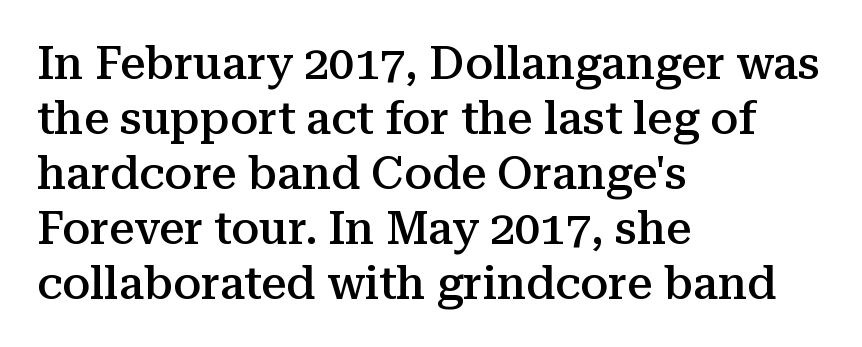
{"serif": "yes", "italic": "no", "bold": "semi", "weight": "semibold", "width": "normal", "stroke_contrast": "medium", "x_height": "medium", "monospaced": "no", "underline": "no", "align": "left", "line_spacing_ratio": 1.22, "letter_spacing": "normal", "letter_spacing_em": 0.0, "glyph_px": 45}
